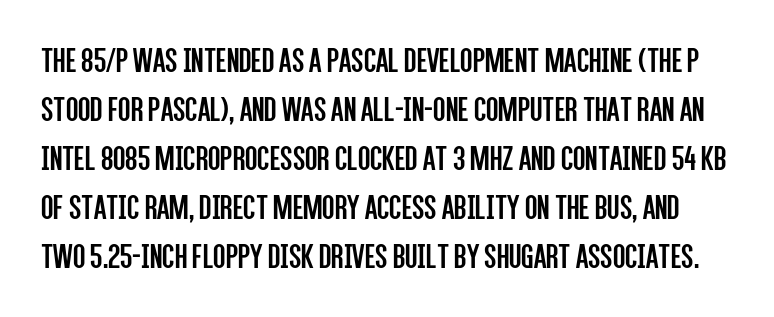
{"serif": "no", "italic": "no", "bold": "no", "weight": "regular", "width": "condensed", "stroke_contrast": "low", "x_height": "large", "monospaced": "no", "underline": "no", "line_spacing": "normal", "line_spacing_ratio": 1.36, "letter_spacing": "normal", "letter_spacing_em": 0.0, "glyph_px": 36}
